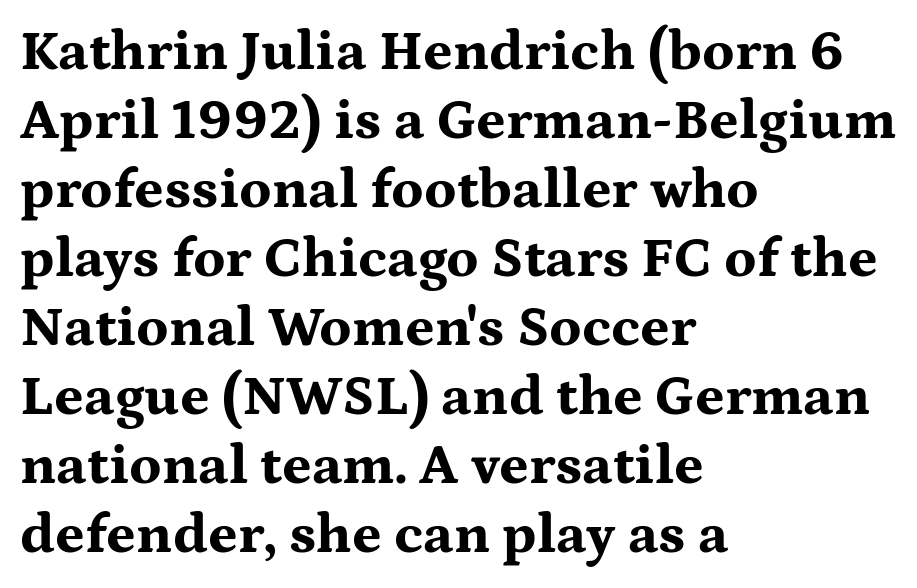
The image shows 57 px bold, wide serif type, upright; set left-aligned, line spacing 1.21x, normal letter spacing, not underlined; medium stroke contrast and a medium x-height.
